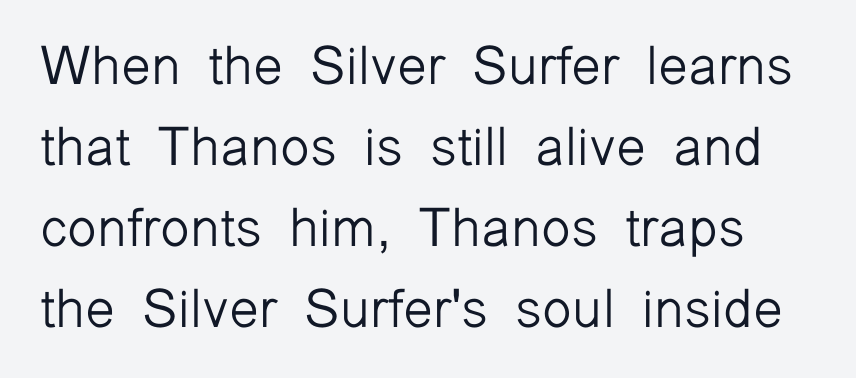
Spacing between characters is what you'd get straight out of the box. No letter is thick-stroked: the sample isn't bold. Anything drawn beneath the words? Only blank space. Observe the absence of serifs on each vertical stroke in this sample. A typesetter would call this proportional, since set widths differ per character.
